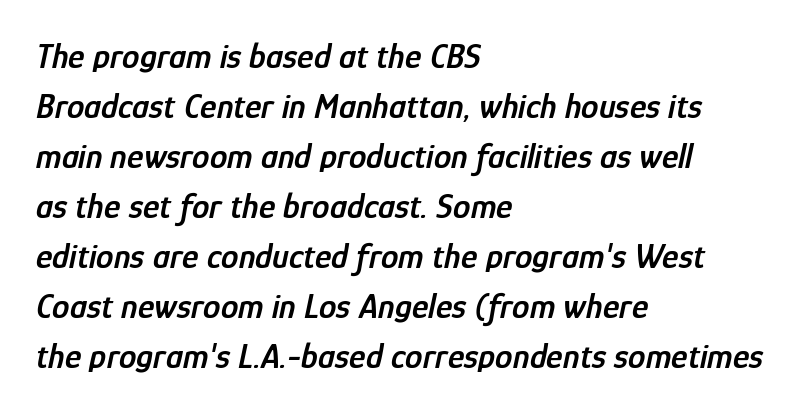
This is the in-between weight designers call semibold or demi. Leading: standard. The letters sit at their default tracking, neither squeezed nor spread. Only glyphs here, with clear space below each row.
